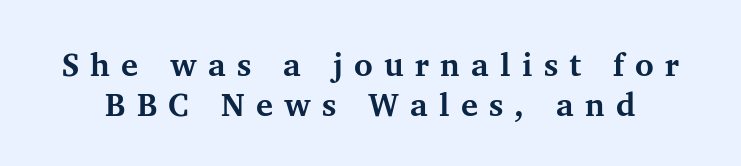
{"serif": "yes", "italic": "no", "bold": "yes", "weight": "bold", "width": "normal", "stroke_contrast": "medium", "x_height": "medium", "monospaced": "no", "underline": "no", "line_spacing": "normal", "line_spacing_ratio": 1.26, "letter_spacing": "wide", "letter_spacing_em": 0.35, "glyph_px": 32}
